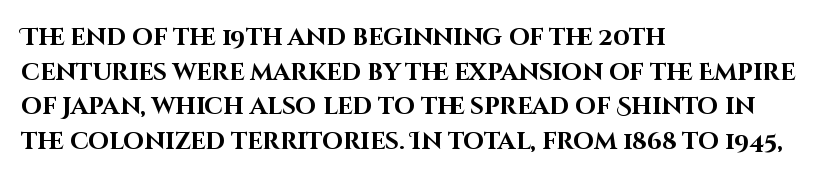
Q: Is the text bold? A: Yes.
Q: Is the text italic (slanted)? A: No, it is upright.
Q: Is the text underlined? A: No.
Q: How is the paragraph aligned? A: Left-aligned.
Q: Is the spacing between letters normal or unusually wide? A: Normal.
Q: Is the spacing between lines tight, normal or loose? A: Normal.
